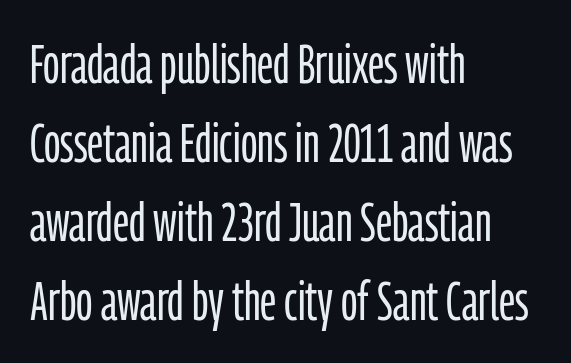
The image shows 54 px light, condensed sans-serif type, upright; set left-aligned, normal line spacing (1.46x), normal letter spacing, not underlined; low stroke contrast and a medium x-height.
